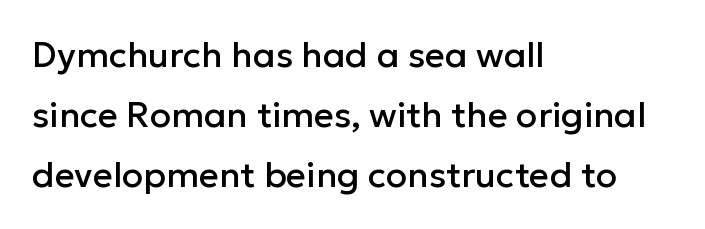
{"serif": "no", "italic": "no", "width": "normal", "stroke_contrast": "low", "x_height": "medium", "monospaced": "no", "underline": "no", "align": "left", "line_spacing_ratio": 1.71, "letter_spacing": "normal", "letter_spacing_em": 0.0, "glyph_px": 35}
